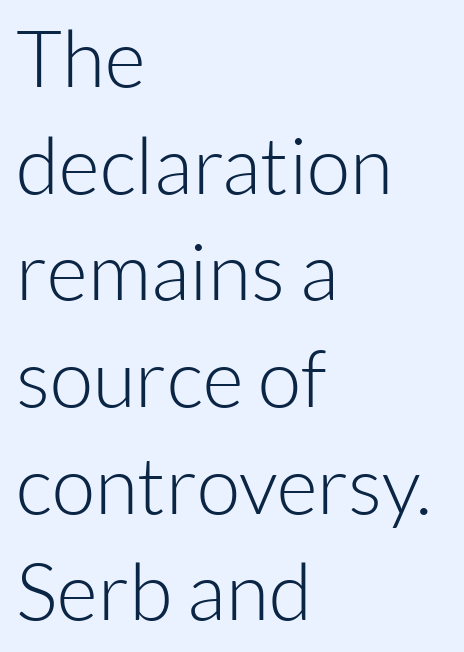
These lines are set flush left with a ragged right edge. The letters look calm and open, with moderate or lighter stems. The glyphs in this specimen are sans serif. Descenders hang freely into open space. The line-height multiplier appears to be the usual default. You can tell it's not italic because the verticals are truly vertical.
